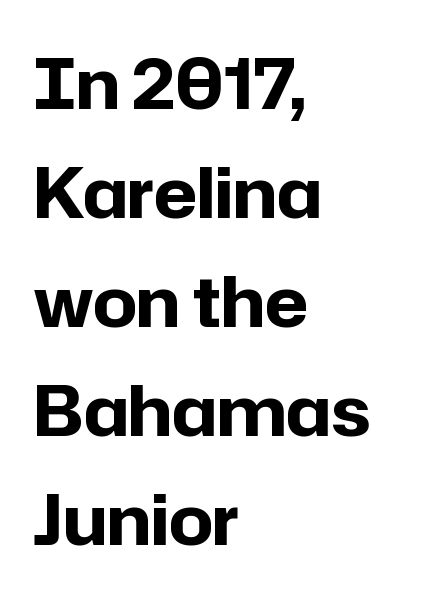
Regarding serifs, this sample does without them. The space beneath each line is pristine and unruled. What stands out about the letter spacing? Nothing — it is the standard amount. The typesetter chose a ragged-right arrangement here.
